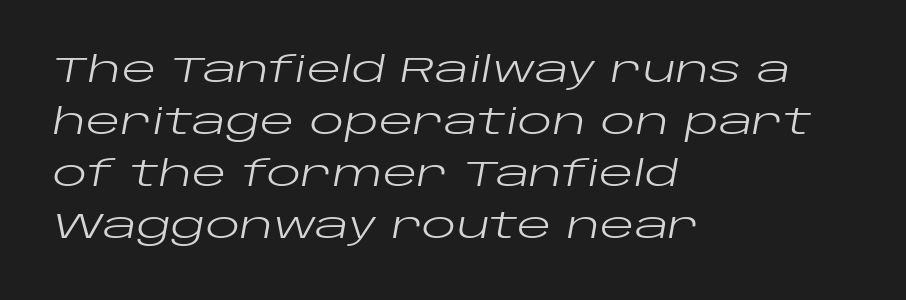
Honestly, the row spacing looks completely unremarkable. The letters sit at their default tracking, neither squeezed nor spread. Honestly, there is no underline to notice here at all. The letterforms sit at book weight or below. Does the copy run flush right? No — it runs flush left.
